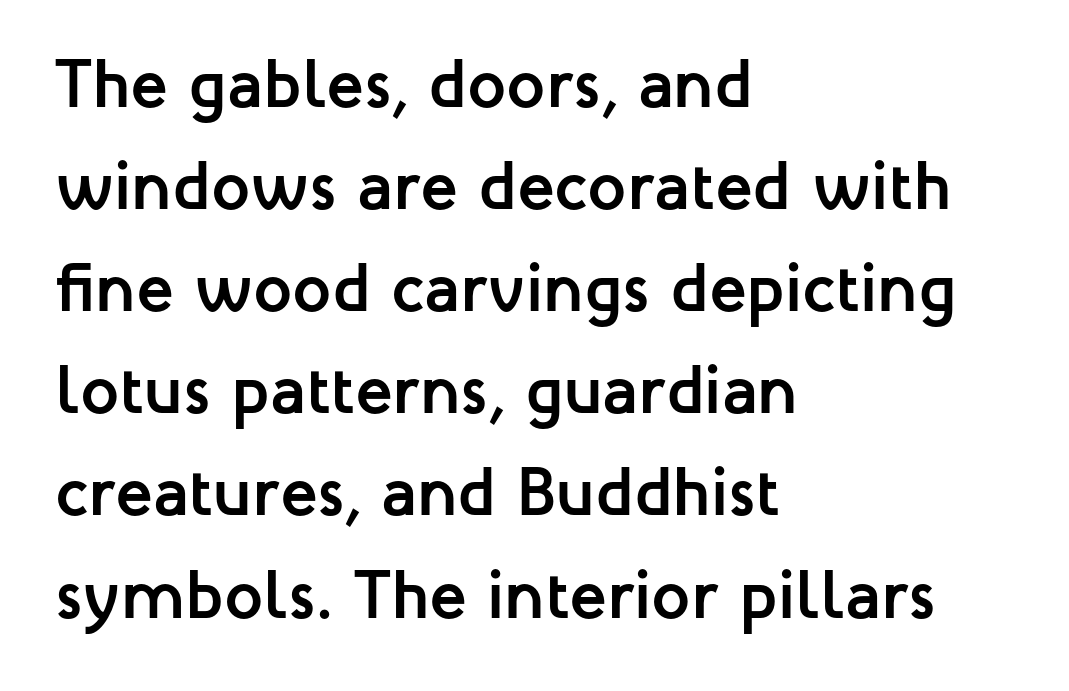
The lettering holds an erect, upright posture throughout. Character widths vary here, with narrow letters taking less room than wide ones. On the weight axis this lands at bold, roughly 700. This sample keeps an unexceptional amount of space between lines. No feet cap the strokes, marking this as sans-serif type. Standard letterfit; no display-style spreading of the glyphs.
